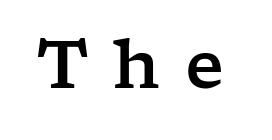
{"serif": "yes", "italic": "no", "width": "wide", "stroke_contrast": "low", "x_height": "medium", "monospaced": "no", "underline": "no", "letter_spacing": "wide", "letter_spacing_em": 0.36, "glyph_px": 67}
